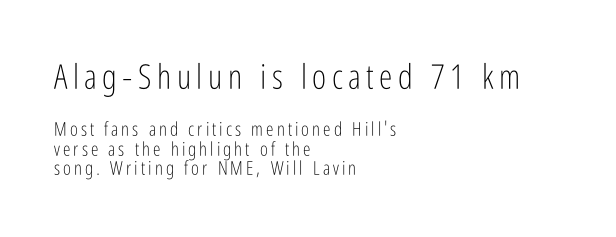
{"serif": "no", "italic": "no", "bold": "no", "weight": "light", "width": "condensed", "stroke_contrast": "low", "x_height": "medium", "monospaced": "no", "underline": "no", "align": "left", "line_spacing": "tight", "line_spacing_ratio": 1.03, "larger_block": "first", "size_ratio": 1.79, "glyph_px": 34}
